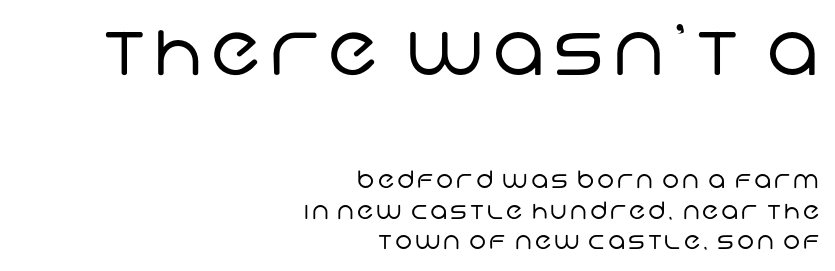
Q: Is the text bold? A: No.
Q: Is the typeface a serif or a sans-serif typeface? A: Sans-serif.
Q: Is the text underlined? A: No.
Q: How is the paragraph aligned? A: Right-aligned.
Q: Is the spacing between lines tight, normal or loose? A: Normal.
Q: Which block of text is set in a larger size, the first (top) or the second (bottom)? A: The first (top) one.
Q: Width (condensed, normal, or wide)? A: Normal.
Q: Stroke contrast? A: Low.
Q: x-height? A: Large.
Q: Monospaced? A: No.
